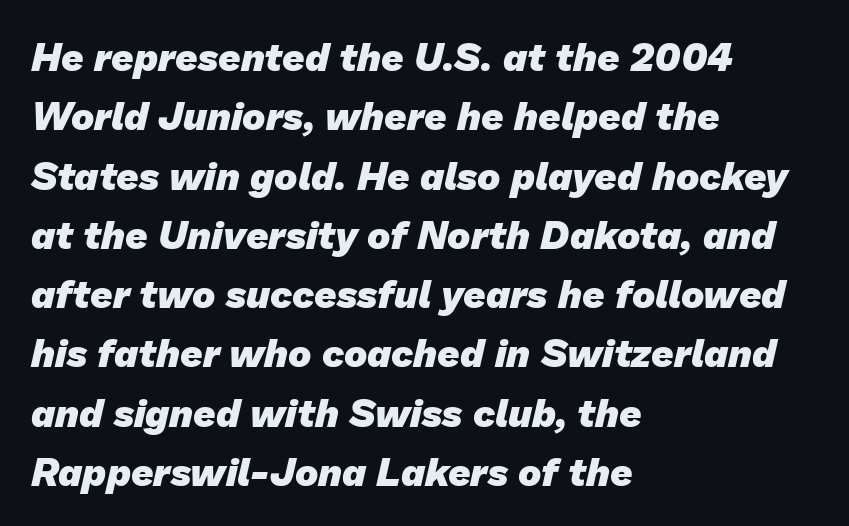
Q: Is the text bold? A: Yes.
Q: Is the typeface a serif or a sans-serif typeface? A: Sans-serif.
Q: Is the text underlined? A: No.
Q: How is the paragraph aligned? A: Left-aligned.
Q: Is the spacing between letters normal or unusually wide? A: Normal.
Q: Is the spacing between lines tight, normal or loose? A: Normal.
Q: Width (condensed, normal, or wide)? A: Normal.
Q: Stroke contrast? A: Low.
Q: x-height? A: Medium.
Q: Monospaced? A: No.
